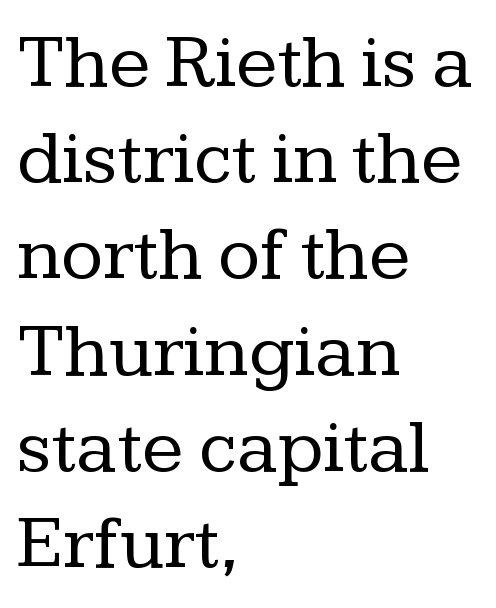
Q: Is the text bold? A: No.
Q: Is the text italic (slanted)? A: No, it is upright.
Q: Is the typeface a serif or a sans-serif typeface? A: Serif.
Q: Is the text underlined? A: No.
Q: How is the paragraph aligned? A: Left-aligned.
Q: Is the spacing between letters normal or unusually wide? A: Normal.
Q: Is the spacing between lines tight, normal or loose? A: Normal.
Q: Width (condensed, normal, or wide)? A: Normal.
Q: Stroke contrast? A: Low.
Q: x-height? A: Medium.
Q: Monospaced? A: No.
